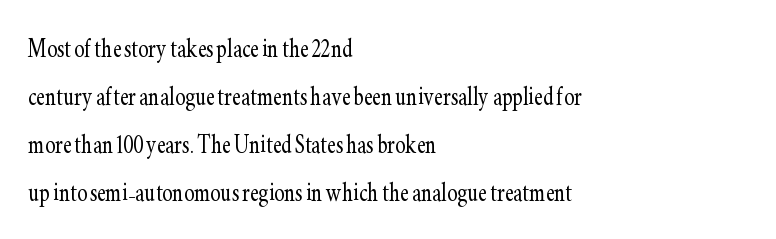
{"serif": "yes", "italic": "no", "bold": "no", "weight": "light", "width": "condensed", "stroke_contrast": "low", "x_height": "small", "monospaced": "no", "underline": "no", "align": "left", "line_spacing": "normal", "line_spacing_ratio": 1.55, "letter_spacing": "normal", "letter_spacing_em": 0.0, "glyph_px": 31}
